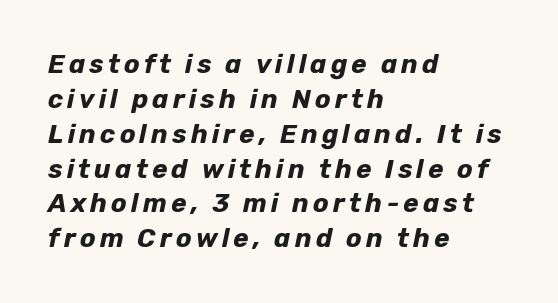
Weight check: bold — yes, fully. Rendered with sloped, italic letterforms. Plain, unruled lines of type. The block of text has a typical density, with ordinary space between rows. Layout note: lines flush left.
